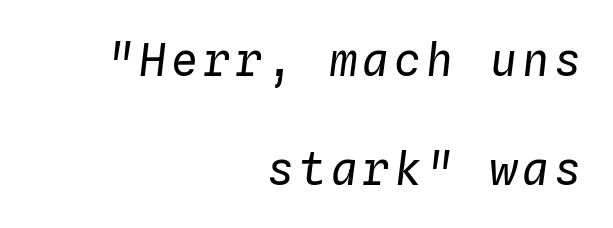
{"italic": "yes", "lean": "right", "slant_degrees": 4, "bold": "no", "weight": "regular", "width": "normal", "stroke_contrast": "low", "x_height": "medium", "monospaced": "yes", "underline": "no", "align": "right", "line_spacing": "loose", "line_spacing_ratio": 2.42, "glyph_px": 45}
